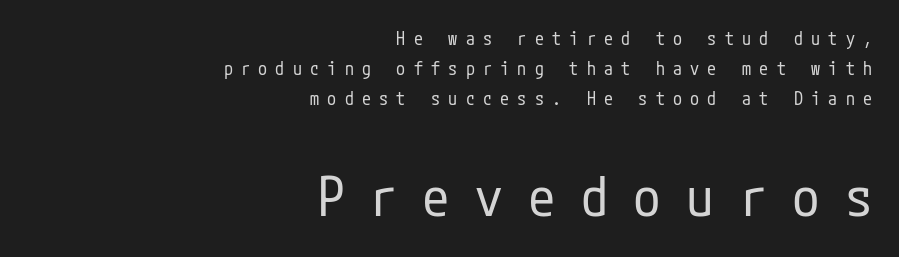
The rag falls on the left side of this text block. Words float on clear page, feet unadorned. A typesetter would mark this as roman, not italic. Are there feet on the stems? There aren't — it's a sans. One glance says typical: line gaps are just what's usual. Whoever set this made the second block the dominant, larger element.
